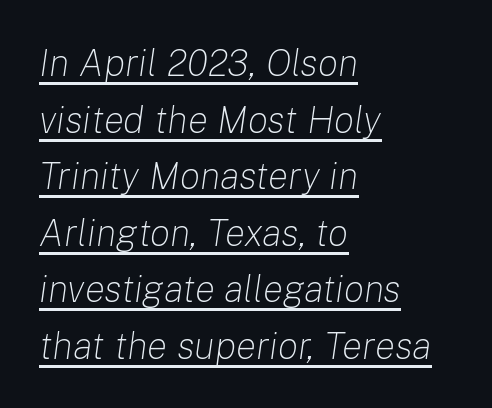
{"italic": "yes", "lean": "right", "slant_degrees": 8, "bold": "no", "weight": "light", "width": "normal", "stroke_contrast": "low", "x_height": "medium", "monospaced": "no", "underline": "yes", "align": "left", "line_spacing": "normal", "line_spacing_ratio": 1.49, "letter_spacing": "normal", "letter_spacing_em": 0.0, "glyph_px": 38}
